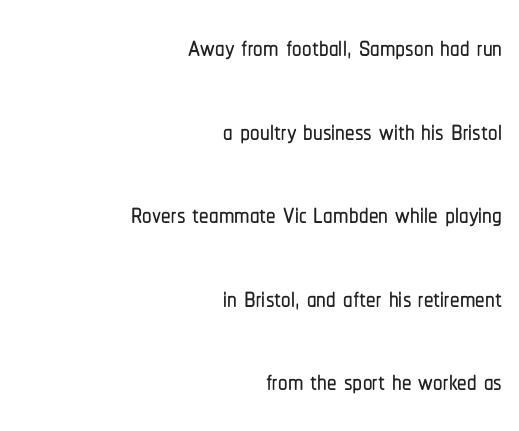
{"serif": "no", "italic": "no", "width": "condensed", "stroke_contrast": "low", "x_height": "medium", "monospaced": "no", "underline": "no", "align": "right", "line_spacing": "loose", "line_spacing_ratio": 2.2, "letter_spacing": "normal", "letter_spacing_em": 0.0, "glyph_px": 38}
